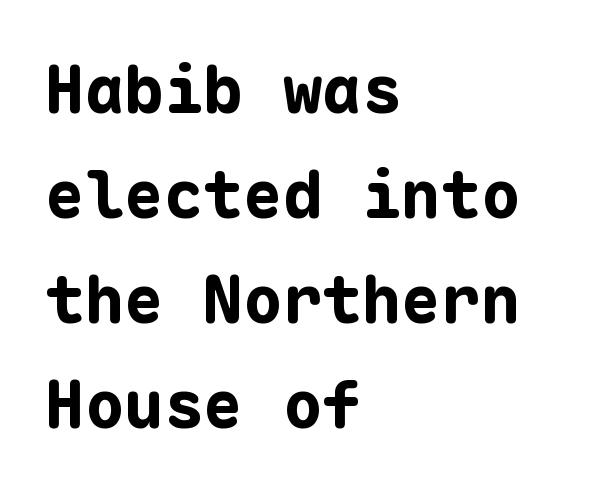
Q: Is the text bold? A: Yes.
Q: Is the text italic (slanted)? A: No, it is upright.
Q: Is the typeface a serif or a sans-serif typeface? A: Sans-serif.
Q: Is the text underlined? A: No.
Q: How is the paragraph aligned? A: Left-aligned.
Q: Is the spacing between letters normal or unusually wide? A: Normal.
Q: Is the spacing between lines tight, normal or loose? A: Normal.
Q: Width (condensed, normal, or wide)? A: Normal.
Q: Stroke contrast? A: Low.
Q: x-height? A: Medium.
Q: Monospaced? A: Yes.
